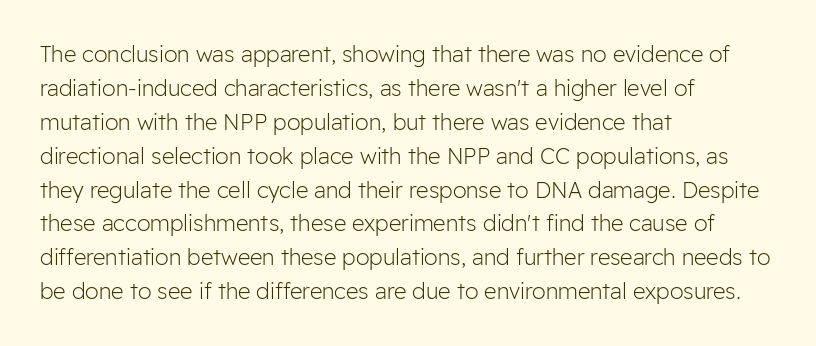
These lines stack with their left ends in a neat column. Any mark beneath the type? The region is blank. Short note: letters normally spaced. The type sits square on the baseline with zero lean.
